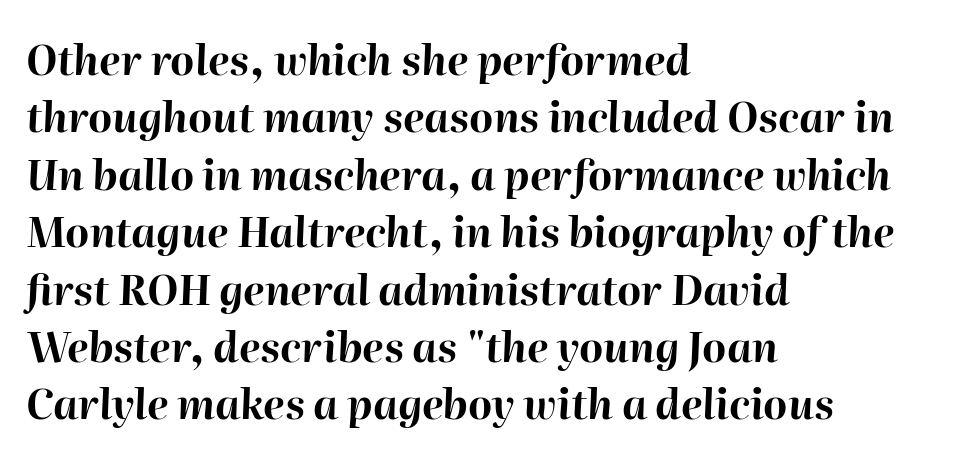
{"italic": "yes", "lean": "right", "slant_degrees": 2, "bold": "yes", "weight": "bold", "width": "normal", "stroke_contrast": "high", "x_height": "medium", "monospaced": "no", "underline": "no", "align": "left", "line_spacing": "normal", "line_spacing_ratio": 1.4, "letter_spacing": "normal", "letter_spacing_em": 0.0, "glyph_px": 41}
